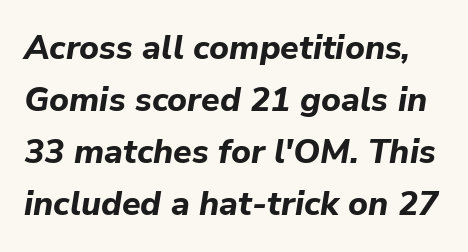
Q: Is the text bold? A: Yes.
Q: Is the text italic (slanted)? A: Yes, it leans right by about 9 degrees.
Q: Is the text underlined? A: No.
Q: Is the spacing between letters normal or unusually wide? A: Normal.
Q: Is the spacing between lines tight, normal or loose? A: Normal.
Q: Width (condensed, normal, or wide)? A: Normal.
Q: Stroke contrast? A: Low.
Q: x-height? A: Medium.
Q: Monospaced? A: No.
